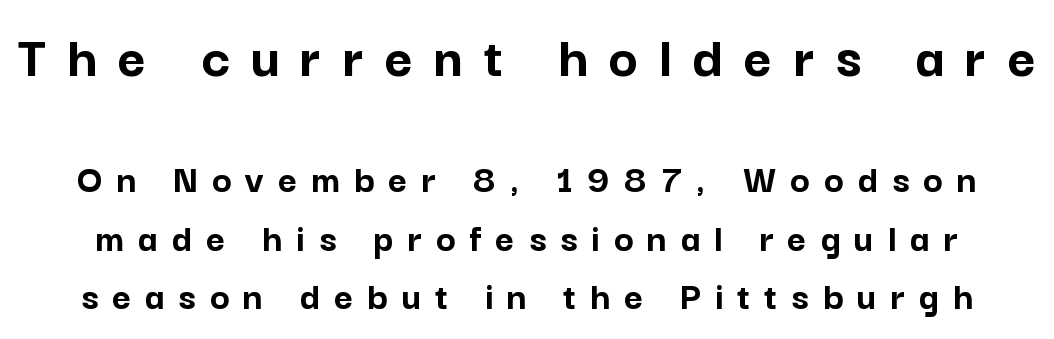
Q: Is the text bold? A: Yes.
Q: Is the text italic (slanted)? A: No, it is upright.
Q: Is the typeface a serif or a sans-serif typeface? A: Sans-serif.
Q: Is the text underlined? A: No.
Q: Is the spacing between letters normal or unusually wide? A: Unusually wide.
Q: Is the spacing between lines tight, normal or loose? A: Normal.
Q: Which block of text is set in a larger size, the first (top) or the second (bottom)? A: The first (top) one.
Q: Width (condensed, normal, or wide)? A: Normal.
Q: Stroke contrast? A: Low.
Q: x-height? A: Medium.
Q: Monospaced? A: No.
